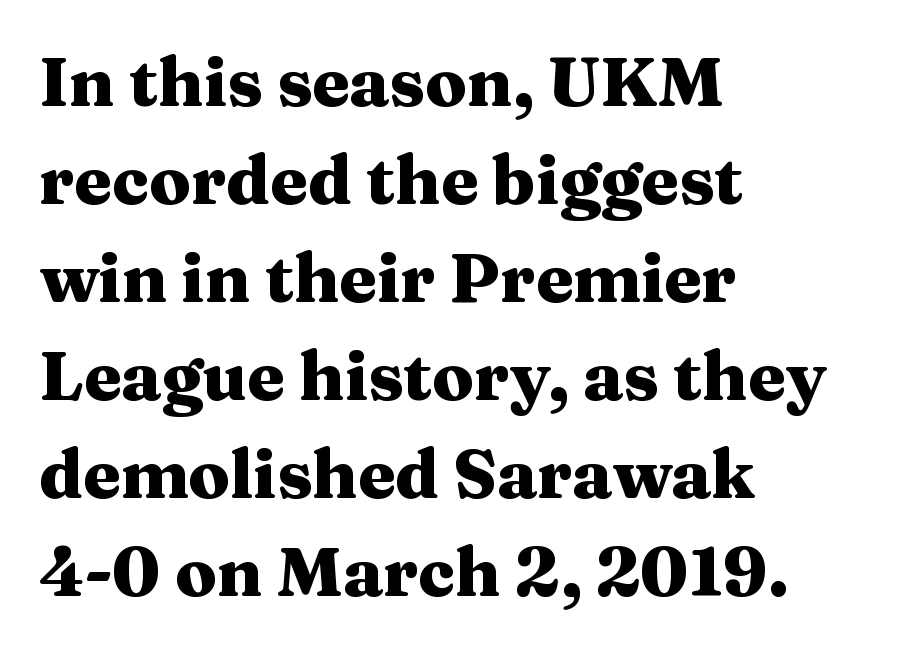
The image shows 68 px heavy, wide serif type, upright; set left-aligned, normal line spacing (1.44x), normal letter spacing, not underlined; medium stroke contrast and a medium x-height.
